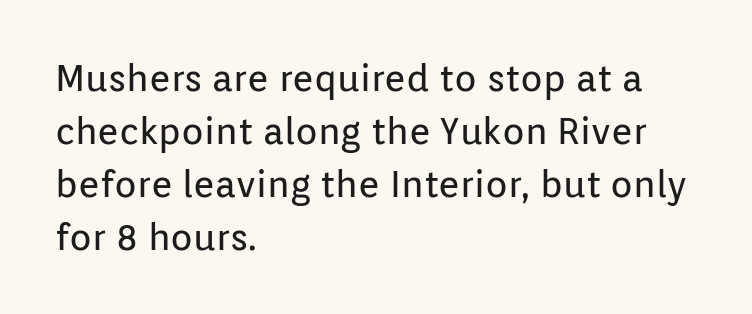
{"serif": "no", "italic": "no", "bold": "no", "weight": "regular", "width": "normal", "stroke_contrast": "low", "x_height": "medium", "monospaced": "no", "underline": "no", "align": "left", "line_spacing": "normal", "line_spacing_ratio": 1.43, "letter_spacing": "normal", "letter_spacing_em": 0.0, "glyph_px": 37}
